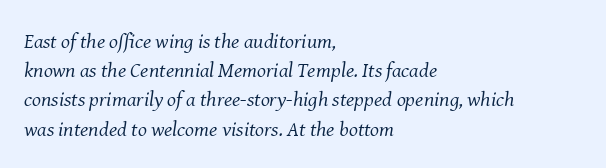
{"italic": "yes", "lean": "right", "slant_degrees": 8, "bold": "no", "underline": "no", "align": "left", "line_spacing": "normal", "line_spacing_ratio": 1.39, "letter_spacing": "normal", "letter_spacing_em": 0.0, "glyph_px": 21}
